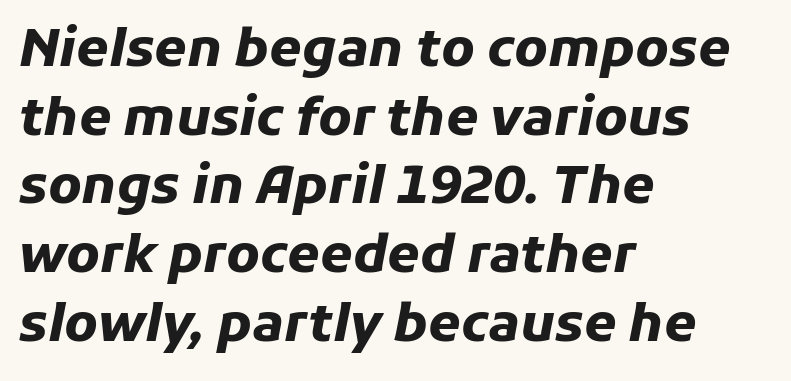
Q: Is the text bold? A: Yes.
Q: Is the text italic (slanted)? A: Yes, it leans right by about 11 degrees.
Q: Is the text underlined? A: No.
Q: How is the paragraph aligned? A: Left-aligned.
Q: Is the spacing between letters normal or unusually wide? A: Normal.
Q: Is the spacing between lines tight, normal or loose? A: Normal.
Q: Width (condensed, normal, or wide)? A: Normal.
Q: Stroke contrast? A: Low.
Q: x-height? A: Medium.
Q: Monospaced? A: No.
